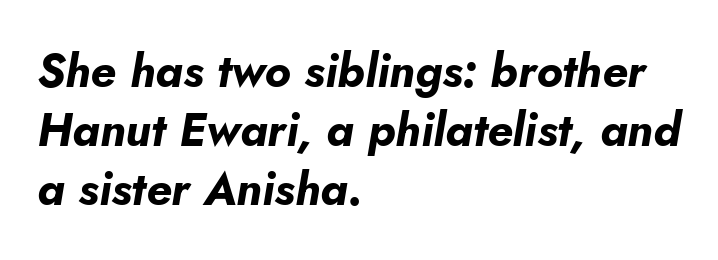
{"italic": "yes", "lean": "right", "slant_degrees": 5, "bold": "yes", "weight": "bold", "width": "normal", "stroke_contrast": "low", "x_height": "small", "monospaced": "no", "underline": "no", "align": "left", "line_spacing": "normal", "line_spacing_ratio": 1.28, "letter_spacing": "normal", "letter_spacing_em": 0.0, "glyph_px": 46}
